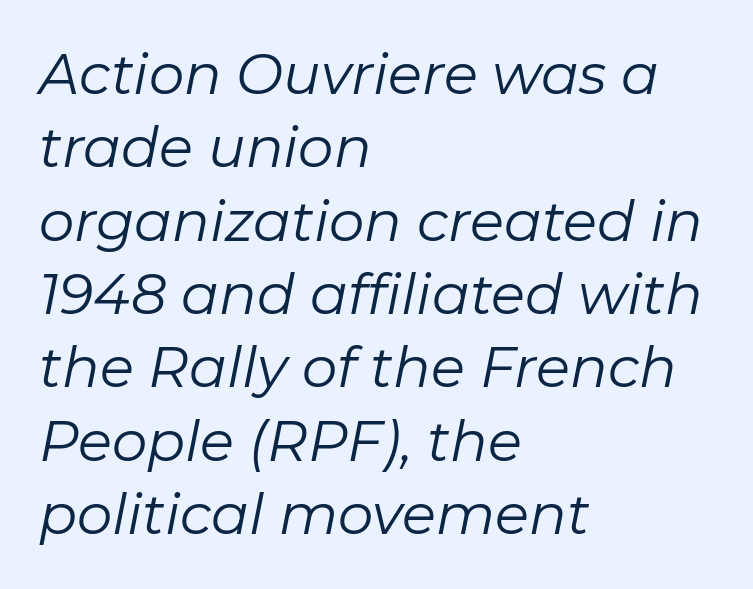
The rows are spaced the way most documents space them. The foot of each line stays bare and open. Spacing between characters is what you'd get straight out of the box. Each letter keeps its own natural width here, so spacing adapts to shape.
